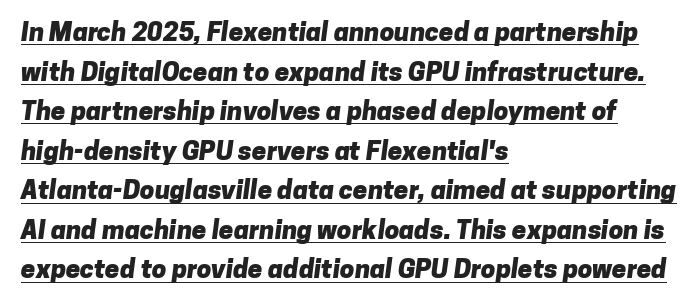
The words here are underlined. Caption: bold face, heavy strokes. Each new line begins a customary step beneath the previous one. All the whitespace from short lines collects on the right. Caption: standard tracking, unaltered.
